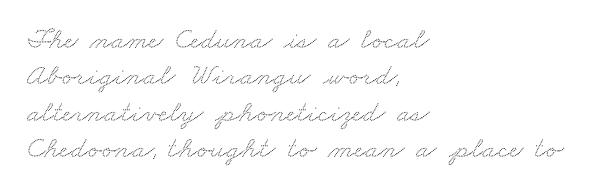
Q: Is the typeface a serif or a sans-serif typeface? A: Serif.
Q: Is the text underlined? A: No.
Q: How is the paragraph aligned? A: Left-aligned.
Q: Is the spacing between letters normal or unusually wide? A: Normal.
Q: Width (condensed, normal, or wide)? A: Wide.
Q: Stroke contrast? A: Medium.
Q: x-height? A: Small.
Q: Monospaced? A: No.
